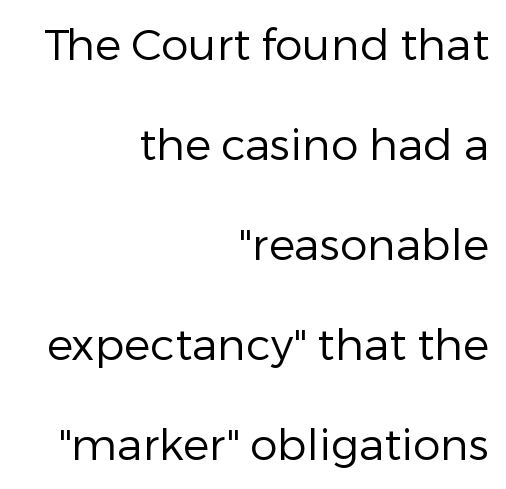
{"serif": "no", "italic": "no", "bold": "no", "weight": "regular", "width": "normal", "stroke_contrast": "low", "x_height": "medium", "monospaced": "no", "underline": "no", "align": "right", "line_spacing": "loose", "line_spacing_ratio": 2.27, "letter_spacing": "normal", "letter_spacing_em": 0.0, "glyph_px": 44}
